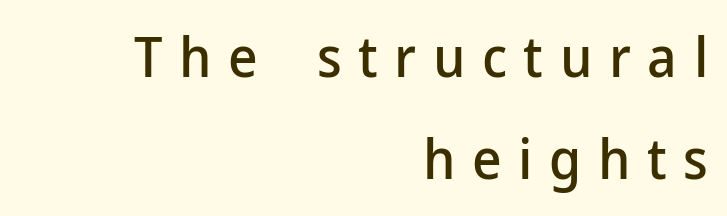
{"serif": "no", "italic": "no", "width": "normal", "stroke_contrast": "low", "x_height": "medium", "monospaced": "no", "underline": "no", "align": "right", "line_spacing_ratio": 1.79, "letter_spacing": "wide", "letter_spacing_em": 0.29, "glyph_px": 57}
